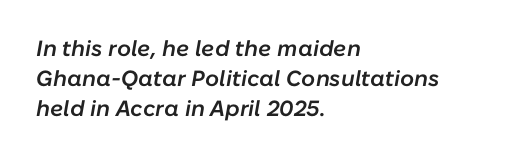
Q: Is the text bold? A: Semi-bold.
Q: Is the text italic (slanted)? A: Yes, it leans right by about 10 degrees.
Q: Is the text underlined? A: No.
Q: How is the paragraph aligned? A: Left-aligned.
Q: Is the spacing between letters normal or unusually wide? A: Normal.
Q: Is the spacing between lines tight, normal or loose? A: Normal.
